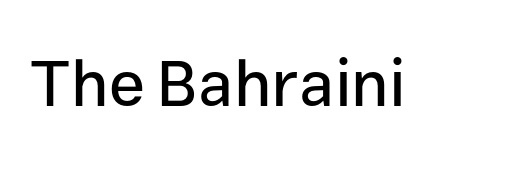
Q: Is the text italic (slanted)? A: No, it is upright.
Q: Is the typeface a serif or a sans-serif typeface? A: Sans-serif.
Q: Is the text underlined? A: No.
Q: Is the spacing between letters normal or unusually wide? A: Normal.
Q: Width (condensed, normal, or wide)? A: Normal.
Q: Stroke contrast? A: Low.
Q: x-height? A: Medium.
Q: Monospaced? A: No.
